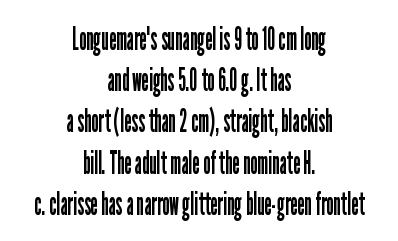
{"serif": "no", "italic": "no", "bold": "no", "weight": "regular", "width": "condensed", "stroke_contrast": "low", "x_height": "medium", "monospaced": "no", "underline": "no", "align": "center", "line_spacing": "normal", "line_spacing_ratio": 1.25, "letter_spacing": "normal", "letter_spacing_em": 0.0, "glyph_px": 33}
